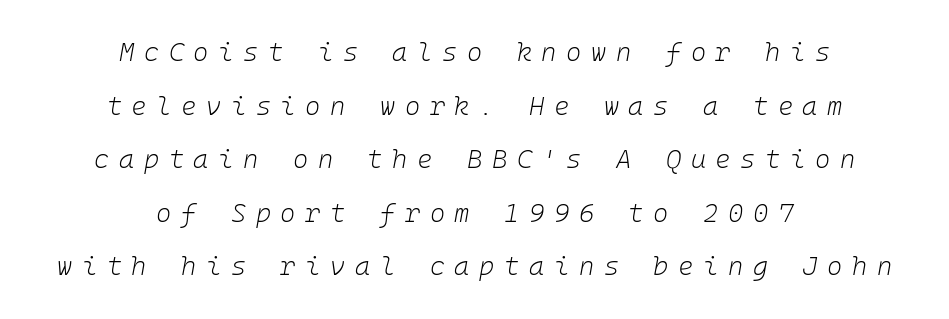
In terms of leading, this rendering errs on the spacious side. Italic? Definitely — the glyphs are oblique. Words appear elongated and porous because spacing is wide. Layout note: lines centered.
